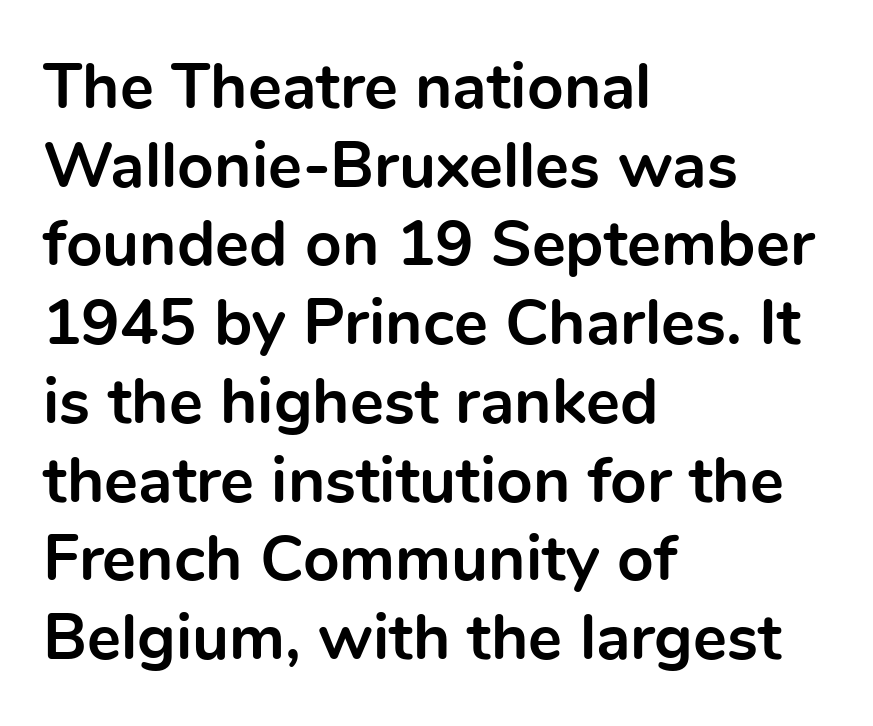
The image shows 64 px bold sans-serif type, upright; set left-aligned, line spacing 1.23x, normal letter spacing, not underlined; a medium x-height.
